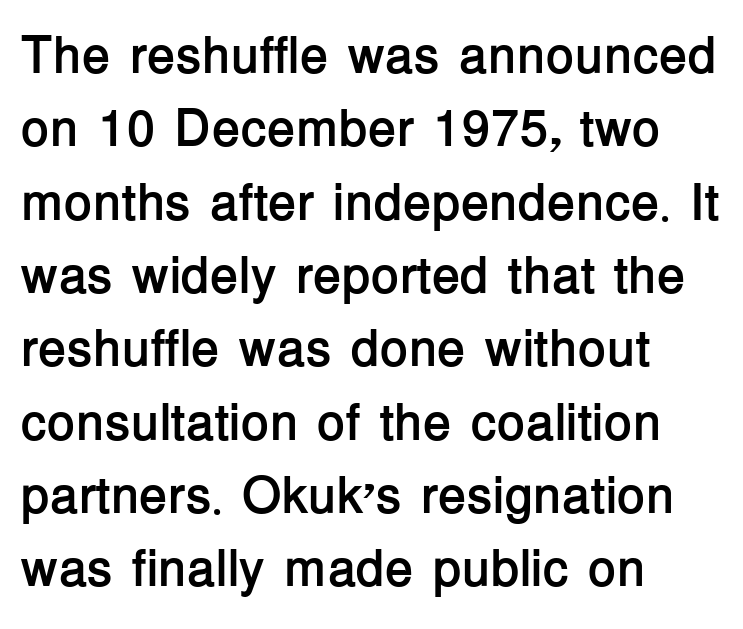
The image shows 52 px semibold sans-serif type, upright; set left-aligned, normal line spacing (1.41x), normal letter spacing, not underlined; low stroke contrast and a medium x-height.
